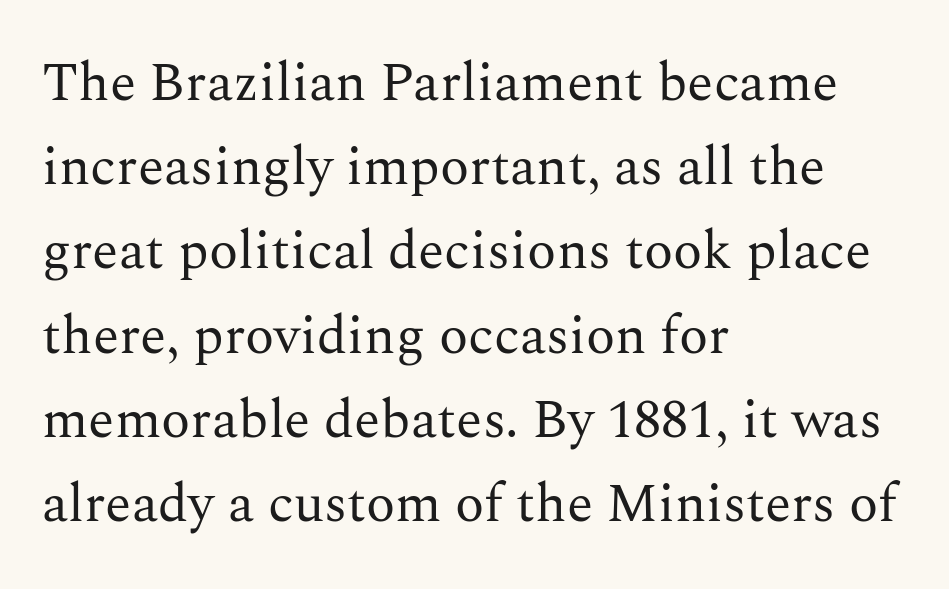
Nothing unusual about the tracking: characters are spaced as the font intends. The paragraph has a hard left edge and a soft right edge. Rendered with straight, roman letterforms. Nothing heavy about these letters — not bold at all.
